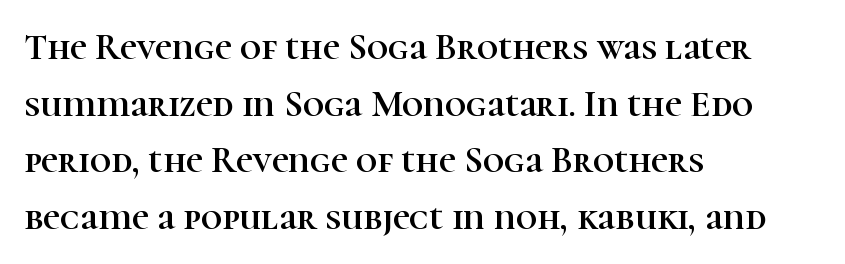
The image shows 37 px serif type, upright; set left-aligned, normal line spacing (1.53x), normal letter spacing, not underlined; high stroke contrast and a medium x-height.
